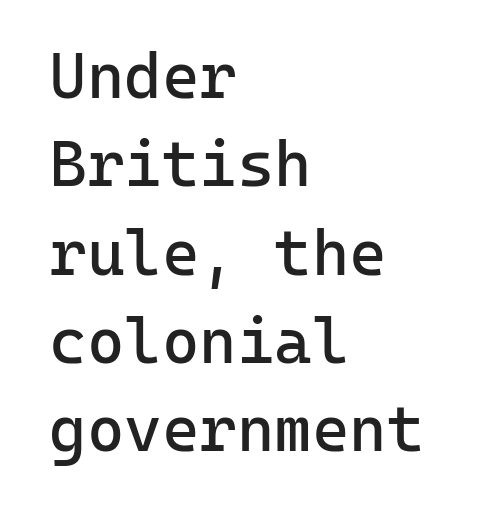
Q: Is the text bold? A: No.
Q: Is the text italic (slanted)? A: No, it is upright.
Q: Is the typeface a serif or a sans-serif typeface? A: Sans-serif.
Q: Is the text underlined? A: No.
Q: How is the paragraph aligned? A: Left-aligned.
Q: Is the spacing between letters normal or unusually wide? A: Normal.
Q: Is the spacing between lines tight, normal or loose? A: Normal.
Q: Width (condensed, normal, or wide)? A: Normal.
Q: Stroke contrast? A: Low.
Q: x-height? A: Medium.
Q: Monospaced? A: Yes.
